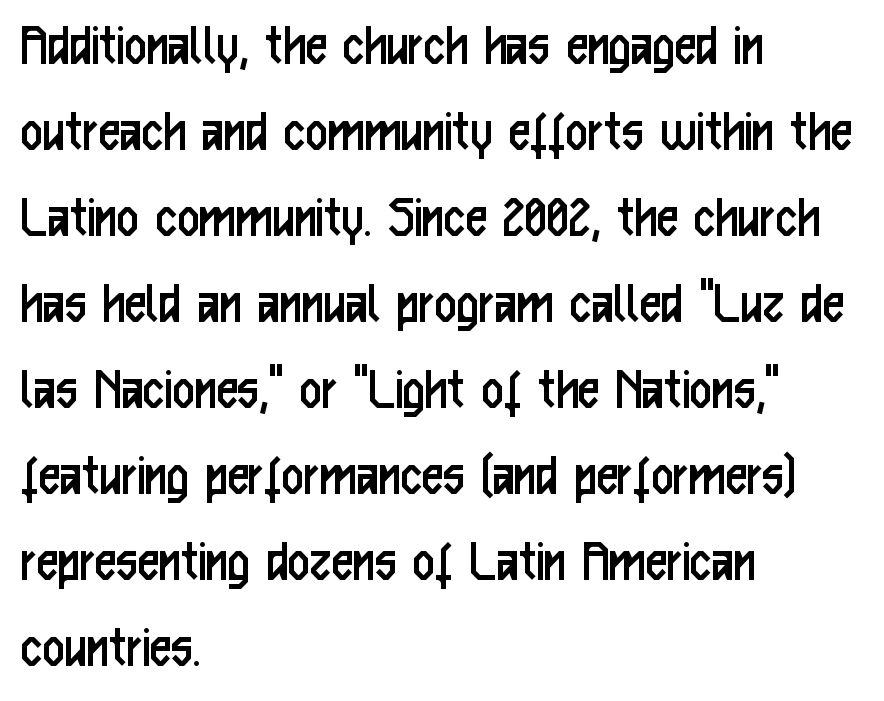
The image shows 61 px regular-weight, condensed sans-serif type, upright; set left-aligned, normal line spacing (1.41x), normal letter spacing, not underlined; low stroke contrast and a medium x-height.
